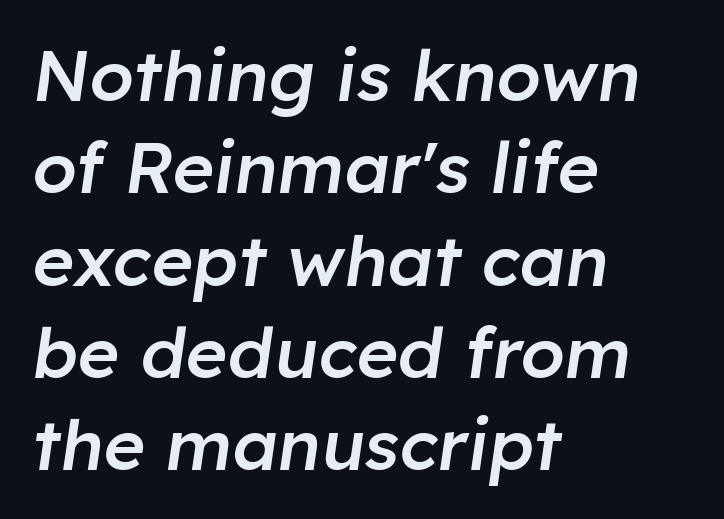
The image shows 71 px semibold type, italic (leaning right); set left-aligned, normal line spacing (1.3x), normal letter spacing, not underlined; low stroke contrast and a medium x-height.
